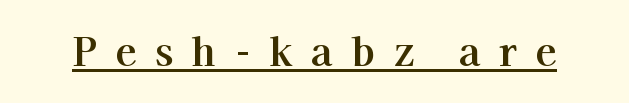
The image shows 39 px serif type, upright; set unusually wide letter spacing (+0.48 em), underlined; high stroke contrast and a medium x-height.
